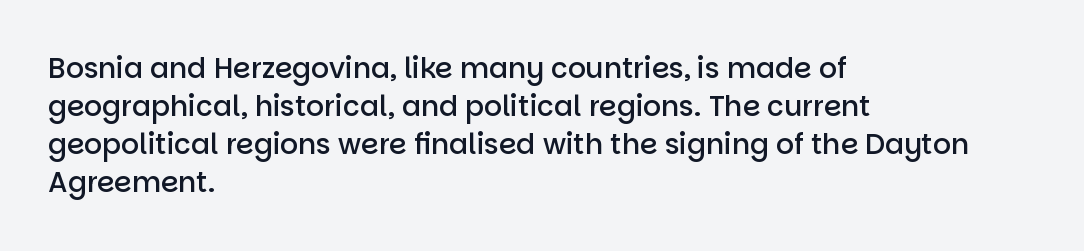
{"serif": "no", "italic": "no", "bold": "semi", "weight": "semibold", "width": "normal", "stroke_contrast": "low", "x_height": "large", "monospaced": "no", "underline": "no", "align": "left", "line_spacing": "normal", "line_spacing_ratio": 1.36, "letter_spacing": "normal", "letter_spacing_em": 0.0, "glyph_px": 28}
